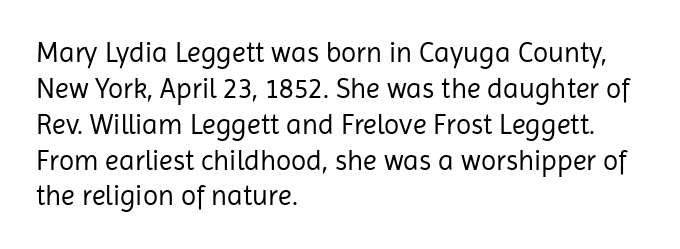
Looks like regular typesetting: each glyph gets only the width it needs. Compared with a typical body face, this is equally light or lighter still. Regarding leading, the lines here are spaced in the standard way. Short and long lines alike share a common starting point at left. Regarding serifs, this sample does without them.
